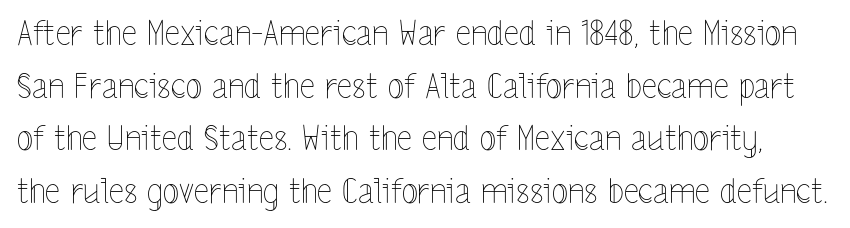
Is this a fixed-width face? No — the glyphs have proportional, varying widths. Default kerning and tracking; the words read as compact shapes. Vertical spacing — default. The string is rendered with underlining switched off. A typesetter would mark this as roman, not italic.
